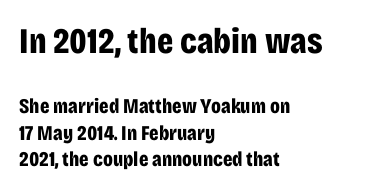
The image shows 36 px bold, condensed sans-serif type, upright; set left-aligned, normal line spacing (1.26x), normal letter spacing, not underlined; the first (top) block is 1.71x larger; low stroke contrast and a large x-height.
